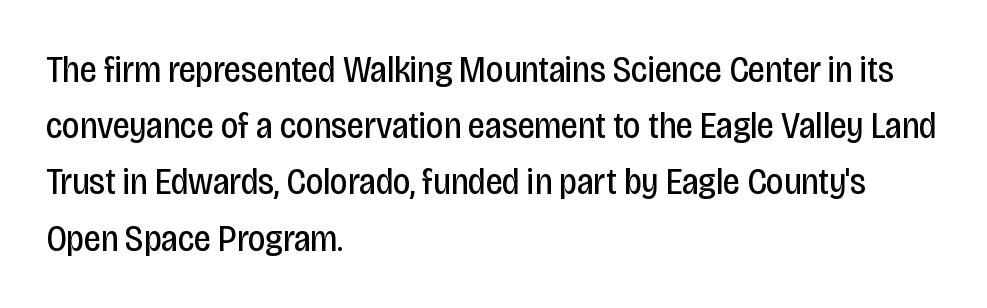
{"serif": "no", "italic": "no", "bold": "no", "weight": "regular", "width": "condensed", "stroke_contrast": "low", "x_height": "large", "monospaced": "no", "underline": "no", "align": "left", "line_spacing": "normal", "line_spacing_ratio": 1.48, "letter_spacing": "normal", "letter_spacing_em": 0.0, "glyph_px": 38}
